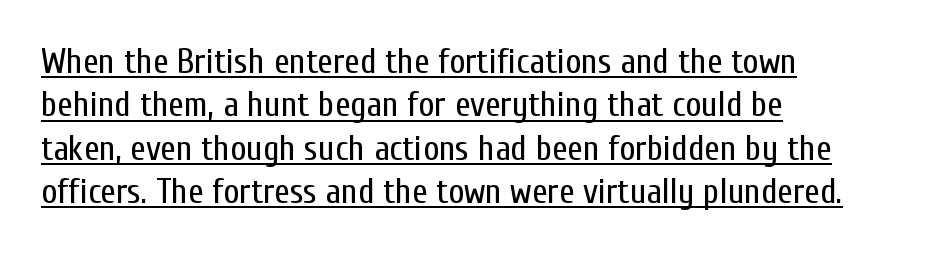
{"serif": "no", "italic": "no", "bold": "no", "weight": "regular", "width": "condensed", "stroke_contrast": "low", "x_height": "medium", "monospaced": "no", "underline": "yes", "align": "left", "line_spacing_ratio": 1.24, "letter_spacing": "normal", "letter_spacing_em": 0.0, "glyph_px": 35}
